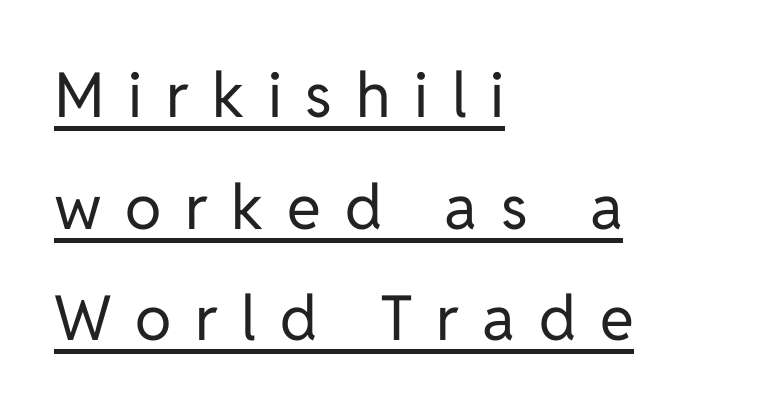
Compared with typical body copy, the letter spacing here is much looser. No extra ink here — the face is not bold. The passage shown is typed in a proportional face where columns would drift. Alignment: flush left. Classification — sans serif. Emphasis is given by a line drawn under the lettering.
